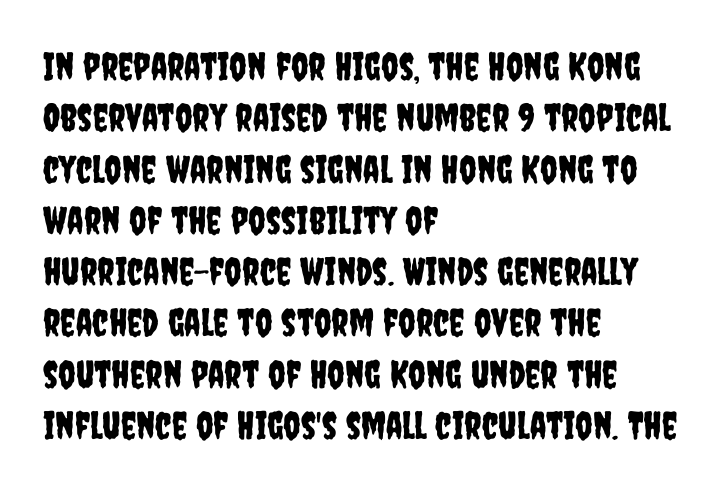
The image shows 38 px condensed sans-serif type, upright; set left-aligned, normal line spacing (1.35x), normal letter spacing, not underlined; low stroke contrast and a large x-height.
